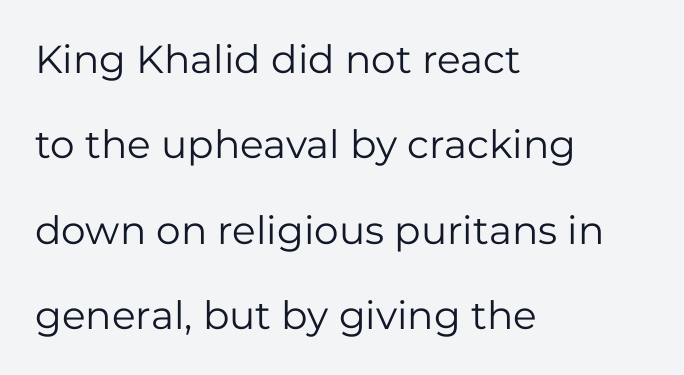
The letters advance in unequal steps, a hallmark of proportional type. The specimen reads as upright at a glance. The tracking reads as untouched default to a designer's eye. Horizontally, the lines are justified to the leading edge only. Beneath every word, the page is bare.
